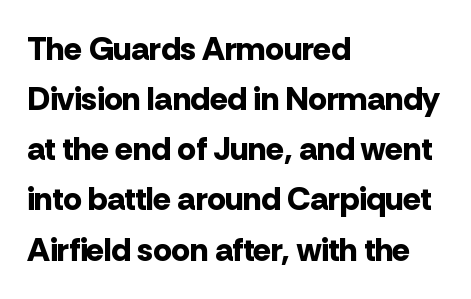
Q: Is the text bold? A: Yes.
Q: Is the text italic (slanted)? A: No, it is upright.
Q: Is the typeface a serif or a sans-serif typeface? A: Sans-serif.
Q: Is the text underlined? A: No.
Q: How is the paragraph aligned? A: Left-aligned.
Q: Is the spacing between letters normal or unusually wide? A: Normal.
Q: Is the spacing between lines tight, normal or loose? A: Normal.
Q: Width (condensed, normal, or wide)? A: Normal.
Q: Stroke contrast? A: Low.
Q: x-height? A: Medium.
Q: Monospaced? A: No.
